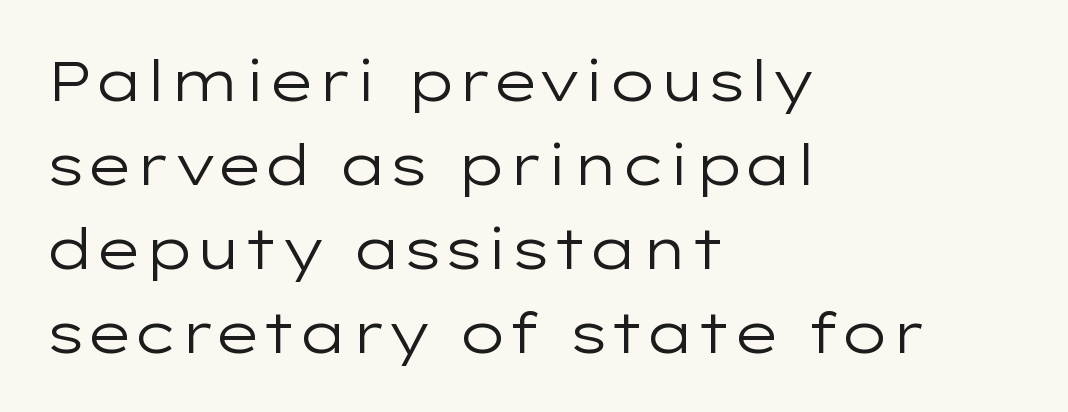
Q: Is the text bold? A: No.
Q: Is the text italic (slanted)? A: No, it is upright.
Q: Is the typeface a serif or a sans-serif typeface? A: Sans-serif.
Q: Is the text underlined? A: No.
Q: How is the paragraph aligned? A: Left-aligned.
Q: Is the spacing between letters normal or unusually wide? A: Normal.
Q: Is the spacing between lines tight, normal or loose? A: Normal.
Q: Width (condensed, normal, or wide)? A: Wide.
Q: Stroke contrast? A: Low.
Q: x-height? A: Medium.
Q: Monospaced? A: No.
